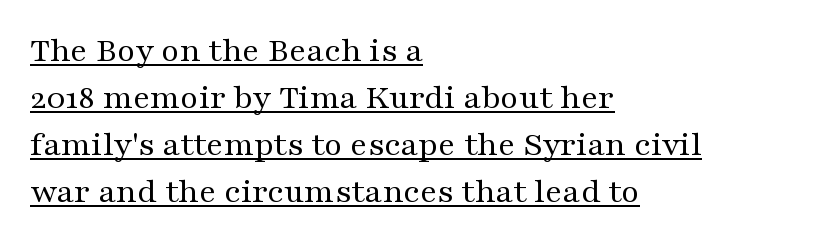
The characters are drawn with everyday or finer stroke widths. Leading matches the norm, producing a regular column. Posture: vertical. Spacing verdict: proportional, widths tailored to each character. The font family rendered here belongs to the serif group. The horizontal fit of the characters is conventional and even.
